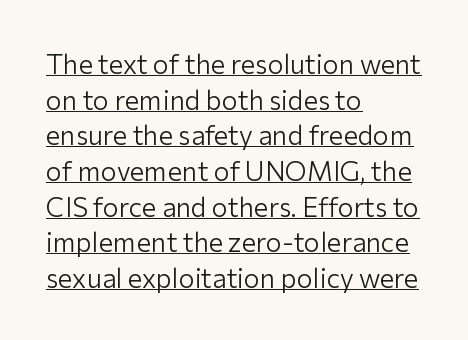
The image shows 27 px text type, upright; set left-aligned, normal line spacing (1.32x), normal letter spacing, underlined.
